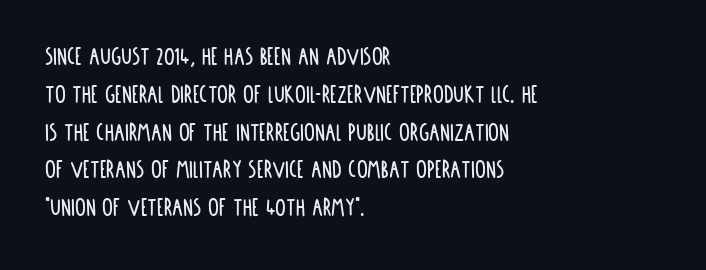
The ragged edge is on the right, which tells us the setting is flush left. Underline: absent. Does the leading feel generous? No, just average. The type is set solid horizontally, with unmodified tracking.
